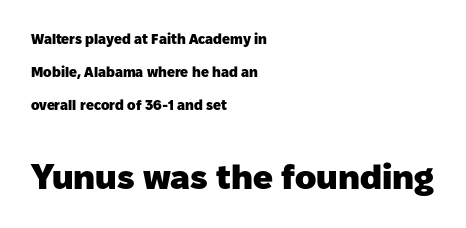
The image shows 35 px heavy sans-serif type, upright; set left-aligned, loose line spacing (2.34x), normal letter spacing, not underlined; the second (bottom) block is 2.5x larger; low stroke contrast and a medium x-height.
